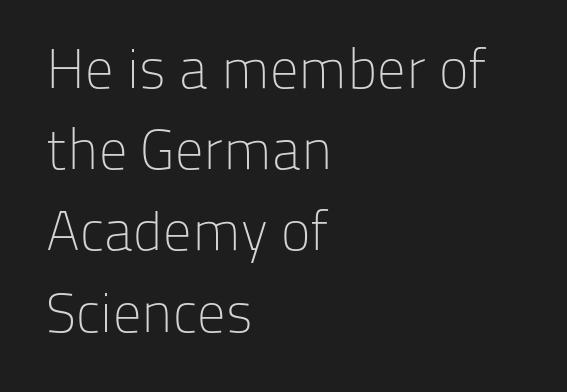
{"serif": "no", "italic": "no", "bold": "no", "weight": "light", "width": "normal", "stroke_contrast": "low", "x_height": "medium", "monospaced": "no", "underline": "no", "align": "left", "line_spacing": "normal", "line_spacing_ratio": 1.45, "letter_spacing": "normal", "letter_spacing_em": 0.0, "glyph_px": 56}
